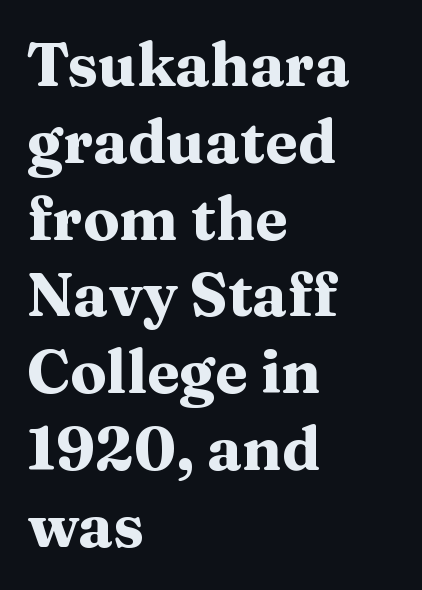
Typesetter's note: full bold, strokes at maximum text heaviness. Varying glyph widths throughout — classic text-font behaviour. The font family rendered here belongs to the serif group. The text block is weighted toward the left margin, trailing off unevenly rightward.
